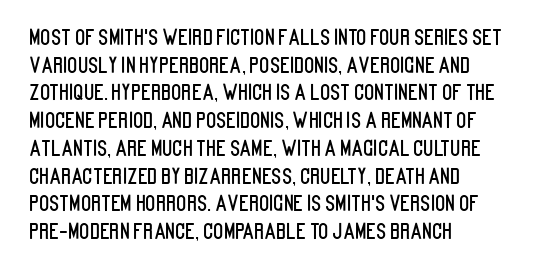
Q: Is the text italic (slanted)? A: No, it is upright.
Q: Is the text underlined? A: No.
Q: How is the paragraph aligned? A: Left-aligned.
Q: Is the spacing between letters normal or unusually wide? A: Normal.
Q: Is the spacing between lines tight, normal or loose? A: Normal.
